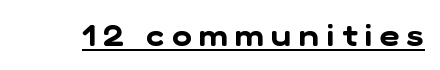
Q: Is the typeface a serif or a sans-serif typeface? A: Sans-serif.
Q: Is the text underlined? A: Yes.
Q: Is the spacing between letters normal or unusually wide? A: Unusually wide.
Q: Width (condensed, normal, or wide)? A: Normal.
Q: Stroke contrast? A: Low.
Q: x-height? A: Medium.
Q: Monospaced? A: No.
